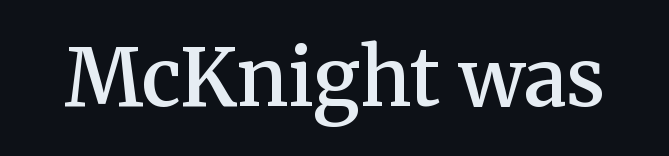
Here the designer chose a conventional face with non-uniform glyph widths. The string is rendered with underlining switched off. Little horizontal feet cap the strokes, marking this as serif type. This is moderately heavy type, rendered in semibold. The letters stand straight up with perfectly vertical stems.
